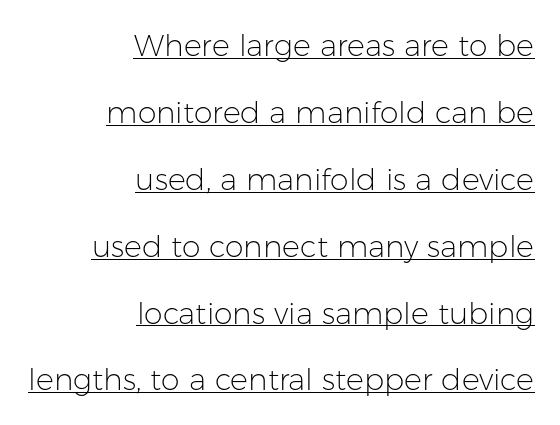
The image shows 30 px light sans-serif type, upright; set right-aligned, loose line spacing (2.23x), normal letter spacing, underlined; low stroke contrast and a medium x-height.
